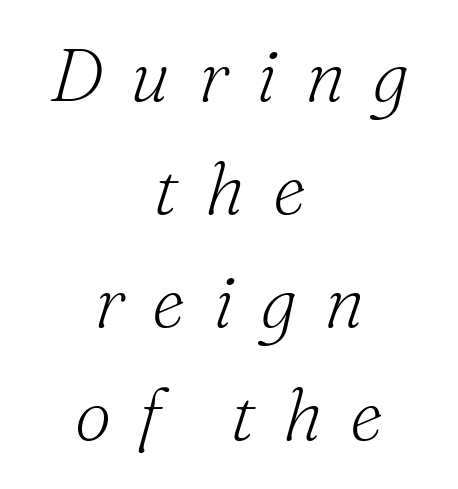
Q: Is the text bold? A: No.
Q: Is the text italic (slanted)? A: Yes, it leans right by about 16 degrees.
Q: Is the typeface a serif or a sans-serif typeface? A: Serif.
Q: Is the text underlined? A: No.
Q: How is the paragraph aligned? A: Centered.
Q: Is the spacing between letters normal or unusually wide? A: Unusually wide.
Q: Is the spacing between lines tight, normal or loose? A: Normal.
Q: Width (condensed, normal, or wide)? A: Normal.
Q: Stroke contrast? A: Medium.
Q: x-height? A: Small.
Q: Monospaced? A: No.
